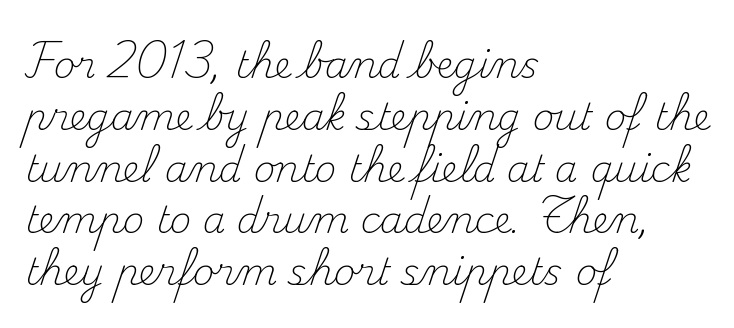
The image shows 37 px light serif type; set left-aligned, normal line spacing (1.4x), normal letter spacing, not underlined; medium stroke contrast and a small x-height.
